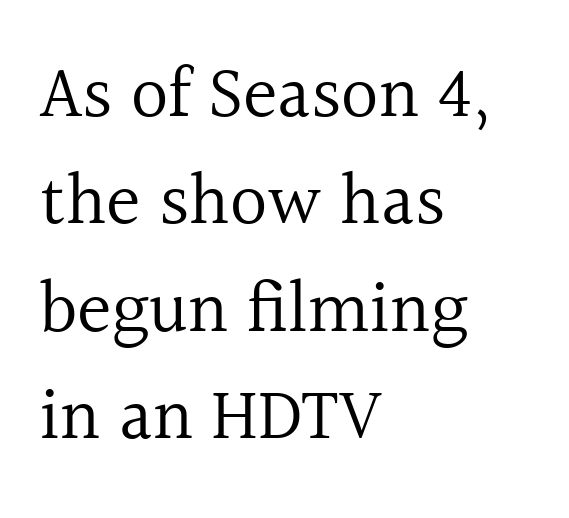
Q: Is the text bold? A: No.
Q: Is the text italic (slanted)? A: No, it is upright.
Q: Is the typeface a serif or a sans-serif typeface? A: Serif.
Q: Is the text underlined? A: No.
Q: How is the paragraph aligned? A: Left-aligned.
Q: Is the spacing between letters normal or unusually wide? A: Normal.
Q: Is the spacing between lines tight, normal or loose? A: Normal.
Q: Width (condensed, normal, or wide)? A: Normal.
Q: x-height? A: Medium.
Q: Monospaced? A: No.
